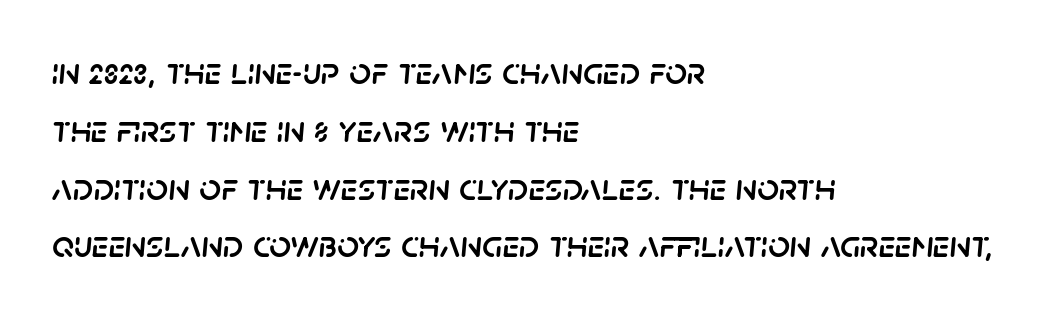
Q: Is the text italic (slanted)? A: Yes, it leans right by about 5 degrees.
Q: Is the text underlined? A: No.
Q: How is the paragraph aligned? A: Left-aligned.
Q: Is the spacing between letters normal or unusually wide? A: Normal.
Q: Is the spacing between lines tight, normal or loose? A: Normal.
Q: Width (condensed, normal, or wide)? A: Normal.
Q: Stroke contrast? A: Low.
Q: x-height? A: Large.
Q: Monospaced? A: No.
